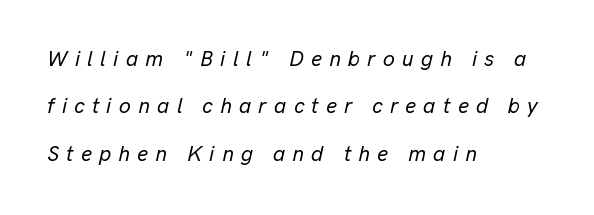
Q: Is the text italic (slanted)? A: Yes, it leans right by about 13 degrees.
Q: Is the text underlined? A: No.
Q: How is the paragraph aligned? A: Left-aligned.
Q: Is the spacing between letters normal or unusually wide? A: Unusually wide.
Q: Is the spacing between lines tight, normal or loose? A: Loose.
